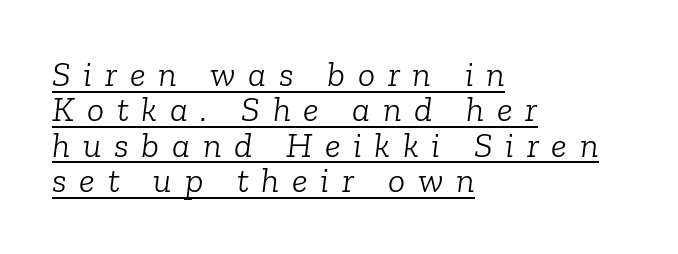
Q: Is the text bold? A: No.
Q: Is the text italic (slanted)? A: Yes, it leans right by about 6 degrees.
Q: Is the typeface a serif or a sans-serif typeface? A: Serif.
Q: Is the text underlined? A: Yes.
Q: How is the paragraph aligned? A: Left-aligned.
Q: Is the spacing between letters normal or unusually wide? A: Unusually wide.
Q: Is the spacing between lines tight, normal or loose? A: Tight.
Q: Width (condensed, normal, or wide)? A: Normal.
Q: Stroke contrast? A: Low.
Q: x-height? A: Medium.
Q: Monospaced? A: No.
